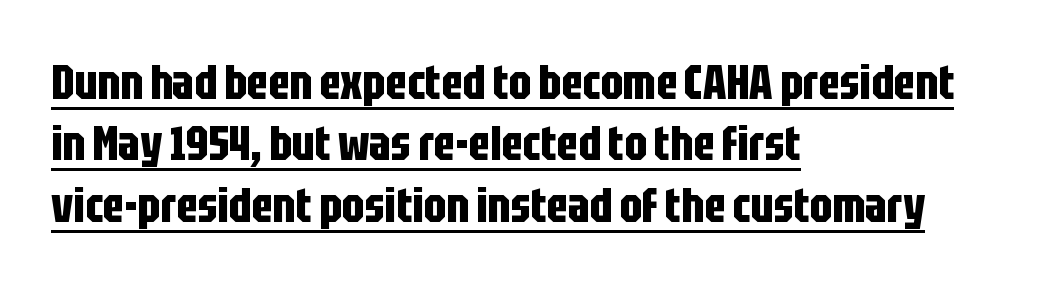
Looks like regular typesetting: each glyph gets only the width it needs. When letters stand straight like this, we call the style roman or upright. One-word summary of the alignment: left. Serif or sans? Sans — the stroke terminals are bare.
